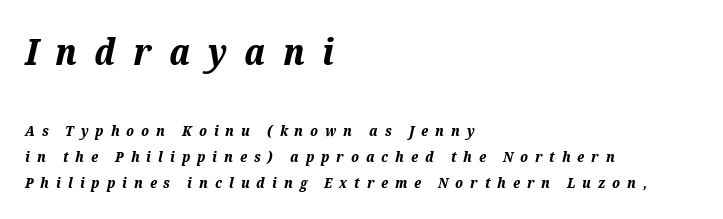
Q: Is the text bold? A: Yes.
Q: Is the text italic (slanted)? A: Yes, it leans right by about 12 degrees.
Q: Is the text underlined? A: No.
Q: How is the paragraph aligned? A: Left-aligned.
Q: Is the spacing between letters normal or unusually wide? A: Unusually wide.
Q: Which block of text is set in a larger size, the first (top) or the second (bottom)? A: The first (top) one.
Q: Width (condensed, normal, or wide)? A: Normal.
Q: Stroke contrast? A: Low.
Q: x-height? A: Medium.
Q: Monospaced? A: No.
